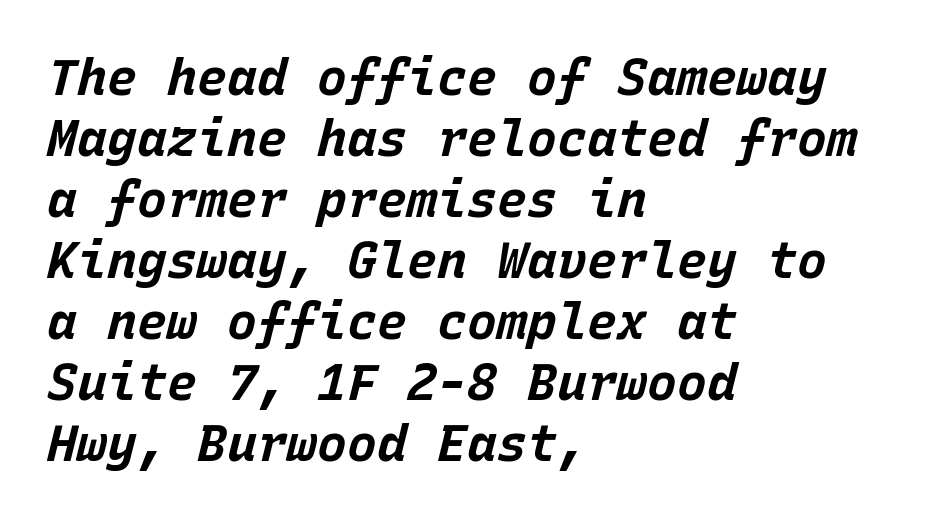
The image shows 50 px bold type, italic (leaning right), monospaced; set left-aligned, line spacing 1.22x, normal letter spacing, not underlined; low stroke contrast and a large x-height.
